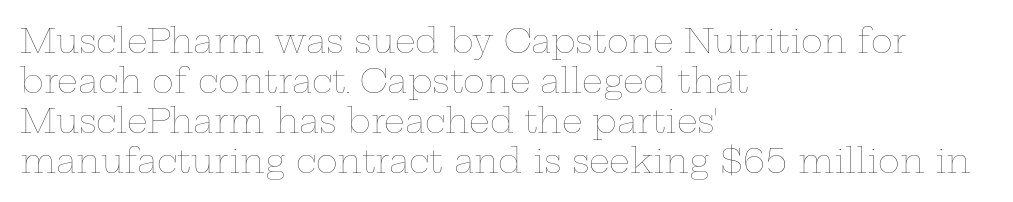
{"italic": "no", "bold": "no", "weight": "thin", "width": "wide", "stroke_contrast": "low", "x_height": "medium", "monospaced": "no", "underline": "no", "align": "left", "line_spacing_ratio": 1.21, "letter_spacing": "normal", "letter_spacing_em": 0.0, "glyph_px": 33}
